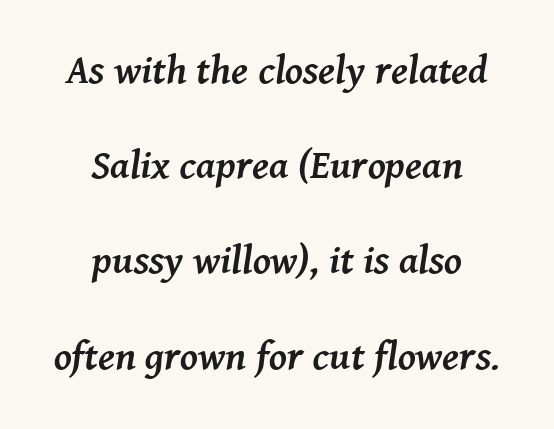
{"serif": "yes", "italic": "yes", "lean": "right", "slant_degrees": 8, "bold": "yes", "weight": "semibold", "width": "normal", "stroke_contrast": "medium", "x_height": "medium", "monospaced": "no", "underline": "no", "align": "center", "line_spacing": "loose", "line_spacing_ratio": 2.38, "letter_spacing": "normal", "letter_spacing_em": 0.0, "glyph_px": 40}
